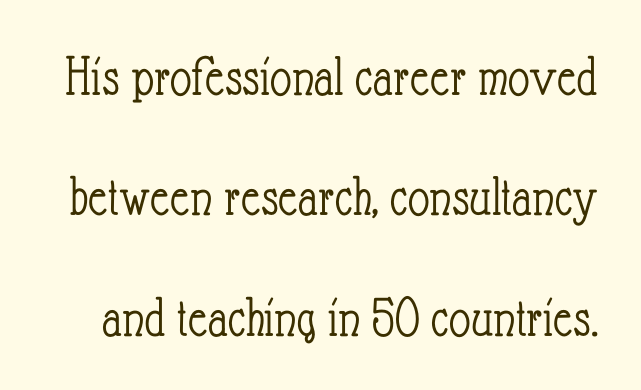
{"italic": "no", "bold": "no", "weight": "light", "width": "condensed", "stroke_contrast": "low", "x_height": "small", "monospaced": "no", "underline": "no", "line_spacing": "loose", "line_spacing_ratio": 2.04, "letter_spacing": "normal", "letter_spacing_em": 0.0, "glyph_px": 59}
